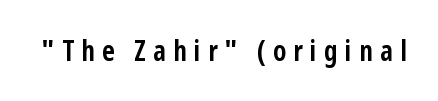
Q: Is the text bold? A: Yes.
Q: Is the text italic (slanted)? A: No, it is upright.
Q: Is the typeface a serif or a sans-serif typeface? A: Sans-serif.
Q: Is the text underlined? A: No.
Q: Is the spacing between letters normal or unusually wide? A: Unusually wide.
Q: Width (condensed, normal, or wide)? A: Condensed.
Q: Stroke contrast? A: Low.
Q: x-height? A: Medium.
Q: Monospaced? A: No.
